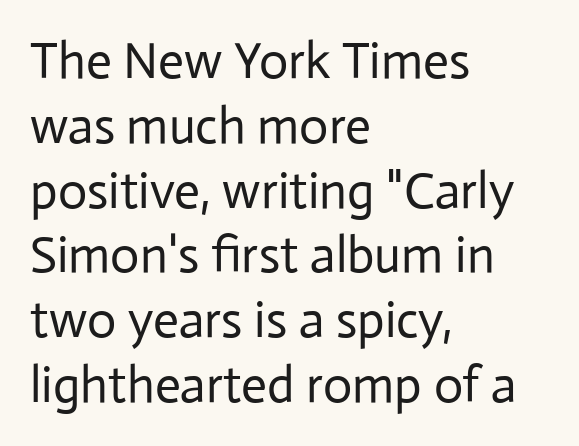
The rag falls on the right side of this text block. Heaviness? Minimal to ordinary, like unemphasized prose. This sample has the flowing, uneven cadence of proportional lettering. The string is rendered with underlining switched off. The designer left line spacing at the default. Italic: no, the glyphs are upright roman.
